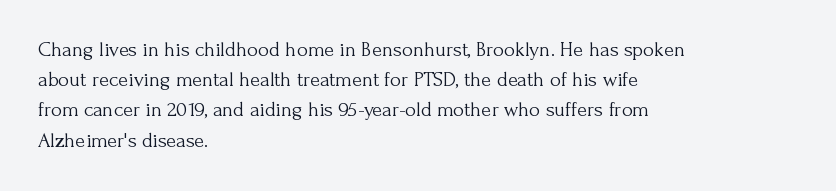
Regarding leading, the lines here are spaced in the standard way. Underline: absent. A classic flush-left, rag-right setting is used for this passage. Every character sits straight up, as roman type does.
